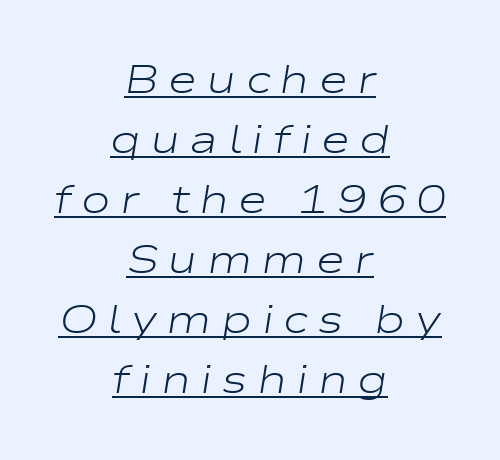
{"italic": "yes", "lean": "right", "slant_degrees": 9, "bold": "no", "weight": "light", "width": "wide", "stroke_contrast": "low", "x_height": "medium", "monospaced": "no", "underline": "yes", "align": "center", "line_spacing": "normal", "line_spacing_ratio": 1.5, "letter_spacing": "wide", "letter_spacing_em": 0.23, "glyph_px": 40}
